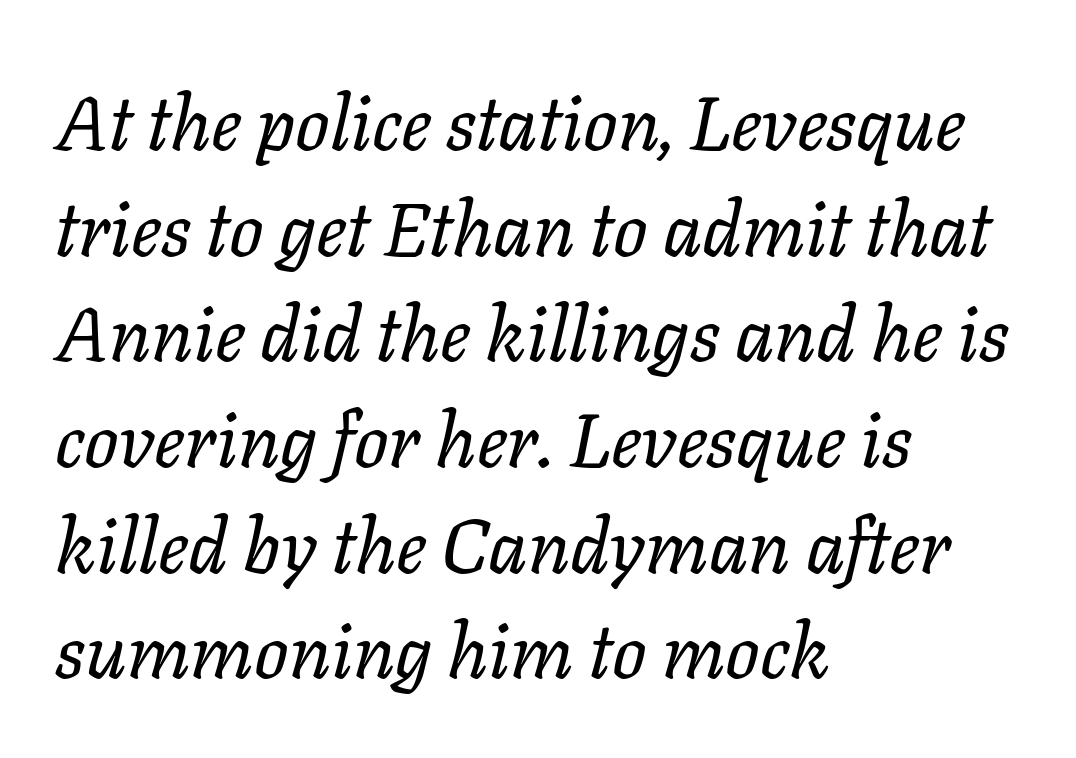
Q: Is the text bold? A: No.
Q: Is the text italic (slanted)? A: Yes, it leans right by about 11 degrees.
Q: Is the text underlined? A: No.
Q: How is the paragraph aligned? A: Left-aligned.
Q: Is the spacing between letters normal or unusually wide? A: Normal.
Q: Is the spacing between lines tight, normal or loose? A: Normal.
Q: Width (condensed, normal, or wide)? A: Normal.
Q: Stroke contrast? A: Low.
Q: x-height? A: Medium.
Q: Monospaced? A: No.
